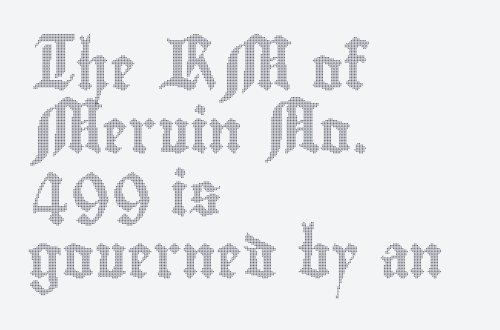
The image shows 43 px condensed type, upright; set left-aligned, normal line spacing (1.46x), normal letter spacing, not underlined; a small x-height.
